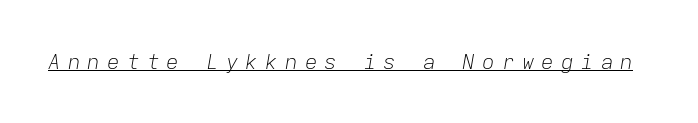
Letter spacing: wide. Each stroke keeps to a modest, everyday thickness or less. Compared with ordinary roman type, these characters are visibly tilted. The glyphs are accompanied by a horizontal stroke just below them.
